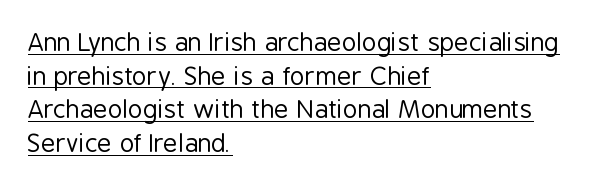
Q: Is the text bold? A: No.
Q: Is the text italic (slanted)? A: No, it is upright.
Q: Is the text underlined? A: Yes.
Q: How is the paragraph aligned? A: Left-aligned.
Q: Is the spacing between letters normal or unusually wide? A: Normal.
Q: Is the spacing between lines tight, normal or loose? A: Normal.
